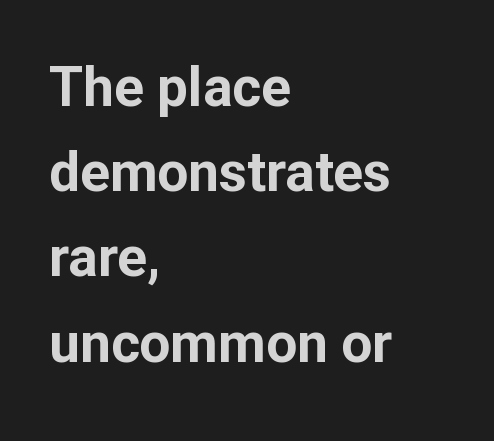
Character widths vary here, with narrow letters taking less room than wide ones. Designer's note — italics off, roman on. The foot of each line stays bare and open. Are there feet on the stems? There aren't — it's a sans. Each word holds together tightly as a unit, with standard inter-letter gaps.
